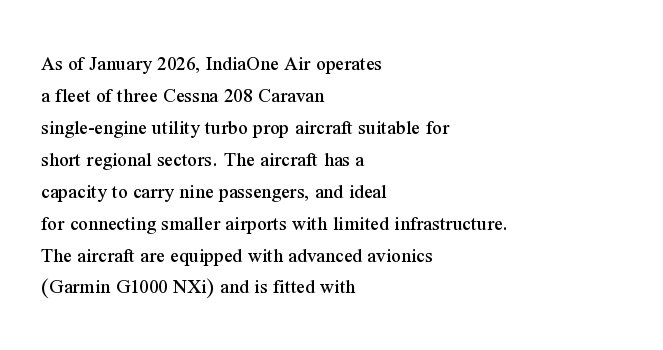
Q: Is the text italic (slanted)? A: No, it is upright.
Q: Is the text underlined? A: No.
Q: How is the paragraph aligned? A: Left-aligned.
Q: Is the spacing between letters normal or unusually wide? A: Normal.
Q: Is the spacing between lines tight, normal or loose? A: Normal.
